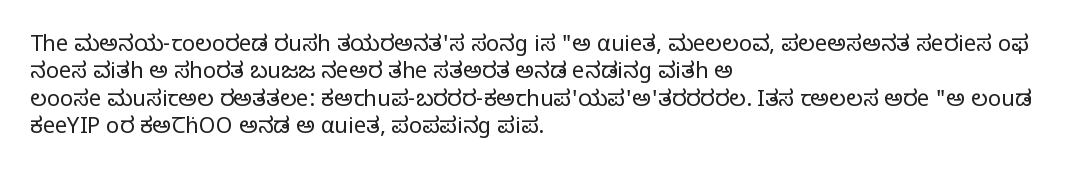
Q: Is the text bold? A: No.
Q: Is the text italic (slanted)? A: No, it is upright.
Q: Is the text underlined? A: No.
Q: How is the paragraph aligned? A: Left-aligned.
Q: Is the spacing between letters normal or unusually wide? A: Normal.
